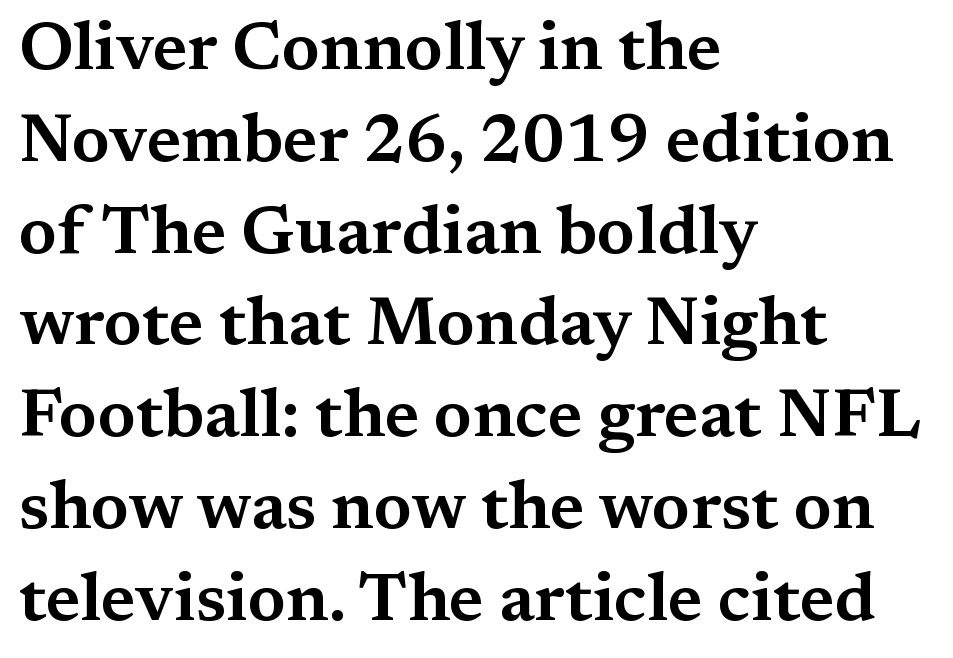
Q: Is the text italic (slanted)? A: No, it is upright.
Q: Is the typeface a serif or a sans-serif typeface? A: Serif.
Q: Is the text underlined? A: No.
Q: How is the paragraph aligned? A: Left-aligned.
Q: Is the spacing between letters normal or unusually wide? A: Normal.
Q: Is the spacing between lines tight, normal or loose? A: Normal.
Q: Width (condensed, normal, or wide)? A: Wide.
Q: Stroke contrast? A: Medium.
Q: x-height? A: Medium.
Q: Monospaced? A: No.
